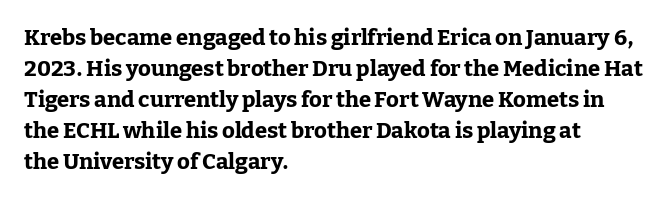
{"italic": "no", "bold": "yes", "underline": "no", "align": "left", "line_spacing": "normal", "line_spacing_ratio": 1.41, "letter_spacing": "normal", "letter_spacing_em": 0.0, "glyph_px": 22}
